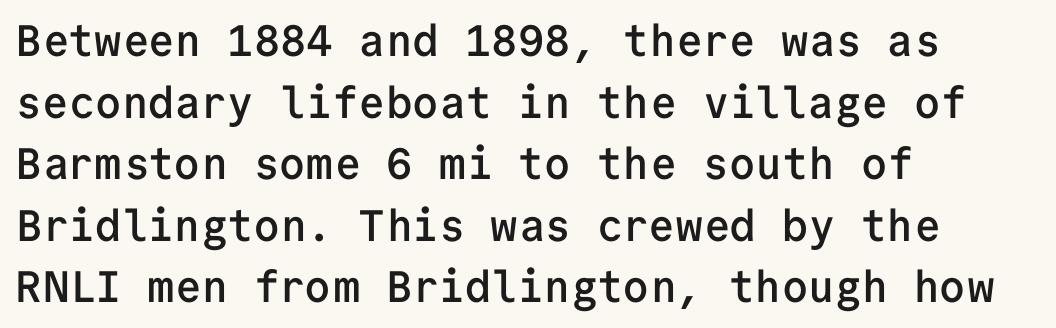
The letterforms sit shoulder to shoulder at normal distance. The designer left line spacing at the default. Line beginnings align vertically; line endings do not. Stroke terminals: plain, sans-serif. Posture: upright roman.
